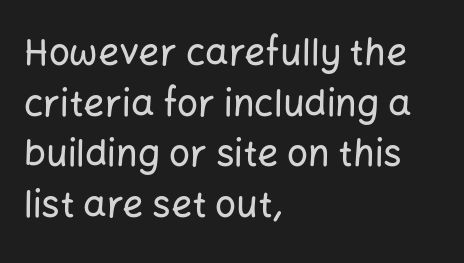
Descender tails drop into unmarked territory. If you drew a ruler down the left edge, every line would touch it. You could not count columns in this text — the font is proportionally spaced. The letters stand upright; this is a roman face.
